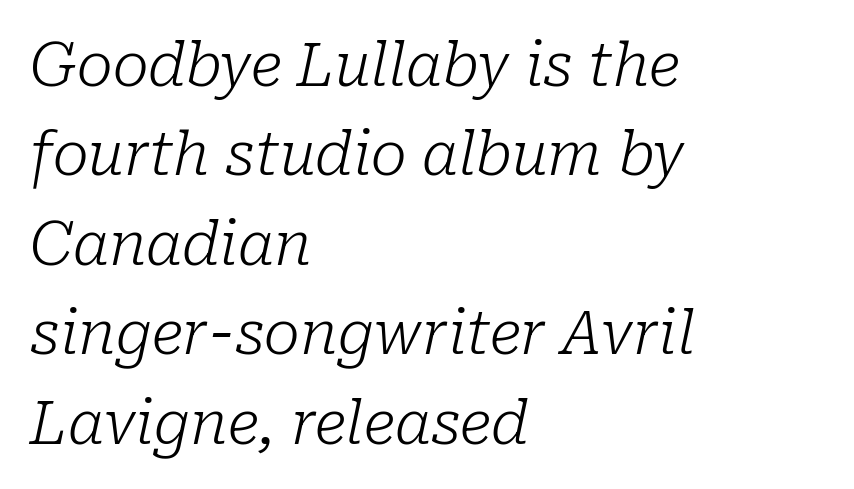
Q: Is the text bold? A: No.
Q: Is the text italic (slanted)? A: Yes, it leans right by about 10 degrees.
Q: Is the typeface a serif or a sans-serif typeface? A: Serif.
Q: Is the text underlined? A: No.
Q: How is the paragraph aligned? A: Left-aligned.
Q: Is the spacing between letters normal or unusually wide? A: Normal.
Q: Is the spacing between lines tight, normal or loose? A: Normal.
Q: Width (condensed, normal, or wide)? A: Normal.
Q: Stroke contrast? A: Low.
Q: x-height? A: Medium.
Q: Monospaced? A: No.
